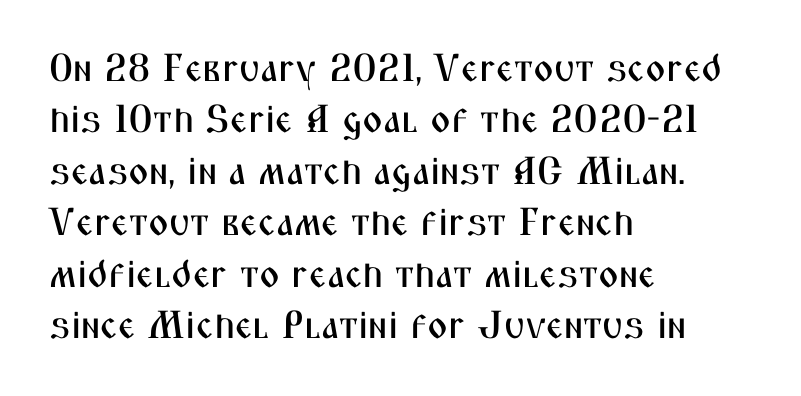
Notice how descenders clear the ascenders below comfortably — that's standard leading. Upright lettering throughout. Just letters on the line, the space beneath them empty. Are there feet on the stems? There aren't — it's a sans. Observe the ordinary spacing: letters are neighbours, not strangers.
